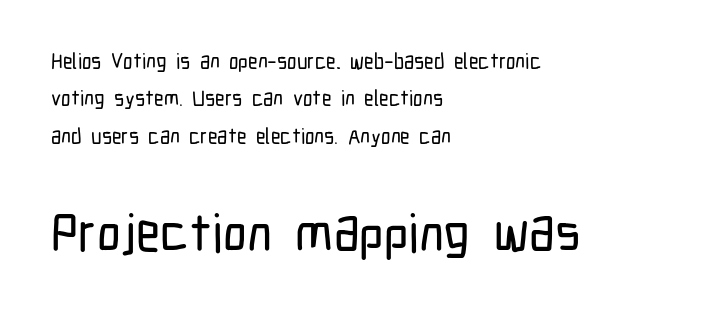
{"serif": "no", "italic": "no", "width": "condensed", "stroke_contrast": "low", "x_height": "medium", "monospaced": "no", "underline": "no", "align": "left", "line_spacing_ratio": 1.78, "letter_spacing": "normal", "letter_spacing_em": 0.0, "larger_block": "second", "size_ratio": 2.52, "glyph_px": 53}
